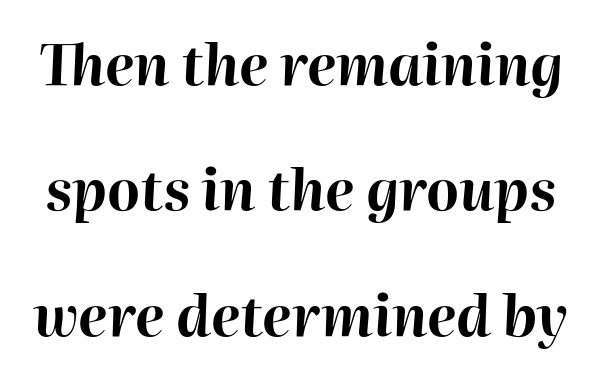
Looks like regular typesetting: each glyph gets only the width it needs. Successive baselines arrive slowly, with a big drop between each. Typesetter's note: full bold, strokes at maximum text heaviness. There's an unmistakable incline to the writing here. Unmarked baselines from the first word to the last. How are the letters spaced? Ordinarily, with no added tracking.
